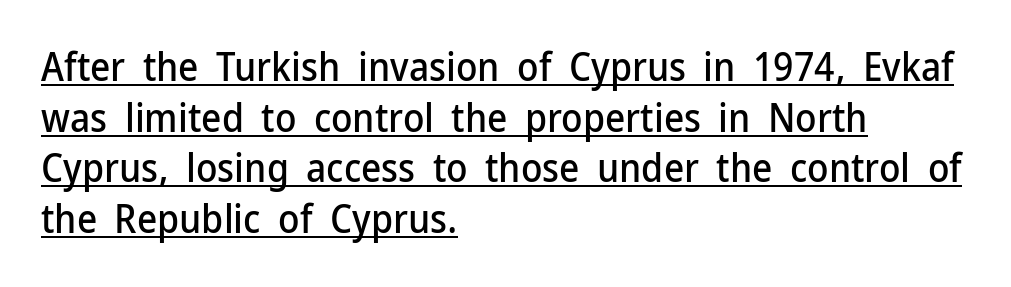
{"serif": "no", "italic": "no", "width": "normal", "stroke_contrast": "low", "x_height": "medium", "monospaced": "no", "underline": "yes", "align": "left", "line_spacing": "normal", "line_spacing_ratio": 1.3, "letter_spacing": "normal", "letter_spacing_em": 0.0, "glyph_px": 39}
